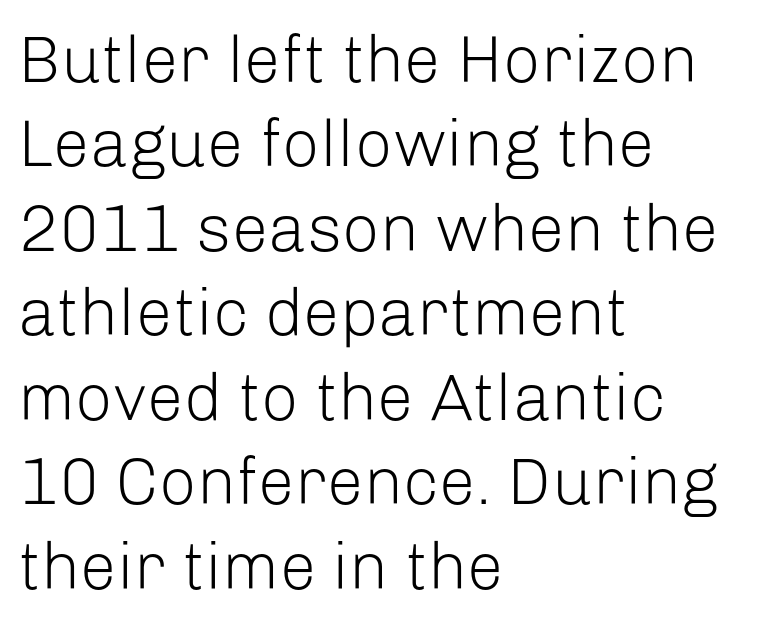
{"serif": "no", "italic": "no", "bold": "no", "weight": "light", "width": "normal", "stroke_contrast": "low", "x_height": "medium", "monospaced": "no", "underline": "no", "align": "left", "line_spacing": "normal", "line_spacing_ratio": 1.28, "letter_spacing": "normal", "letter_spacing_em": 0.0, "glyph_px": 66}
